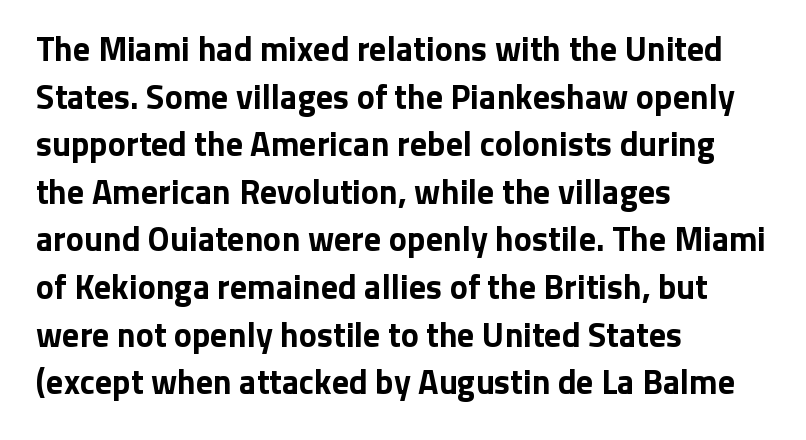
Spacing verdict: proportional, widths tailored to each character. Spacing between characters is what you'd get straight out of the box. Plenty of ink on the page — the face is bold. The typeface chosen for these lines omits serifs. The rows are spaced the way most documents space them. The rag falls on the right side of this text block.
